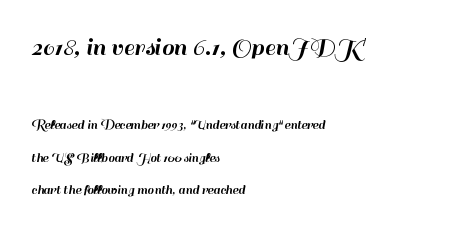
{"underline": "no", "align": "left", "line_spacing": "loose", "line_spacing_ratio": 2.34, "letter_spacing": "normal", "letter_spacing_em": 0.0, "larger_block": "first", "size_ratio": 1.93, "glyph_px": 27}
